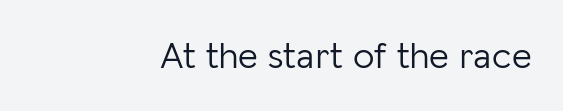
Vertical stems look standard width or narrower in stroke. The font's upright variant was chosen for this text. The font family rendered here belongs to the sans-serif group. Inter-character spacing is left at the font's built-in metrics. The face used here is proportionally spaced, like ordinary book or web type.
